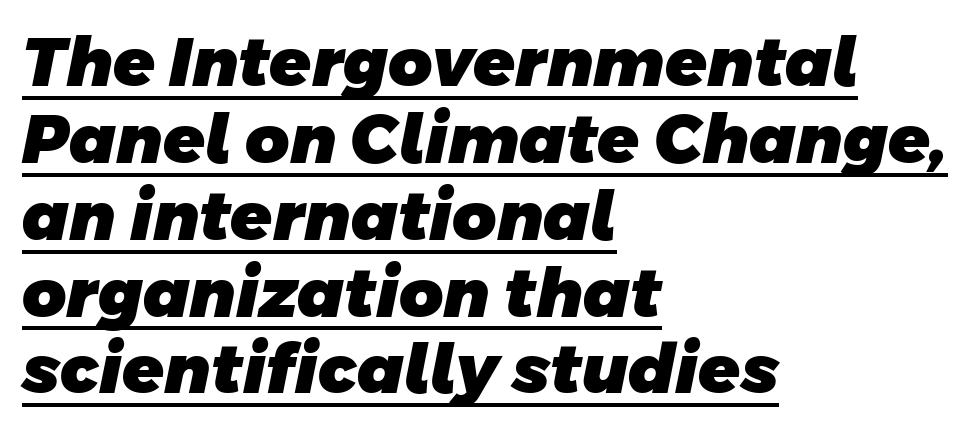
The image shows 68 px heavy sans-serif type; set left-aligned, tight line spacing (1.13x), normal letter spacing, underlined; low stroke contrast and a large x-height.
